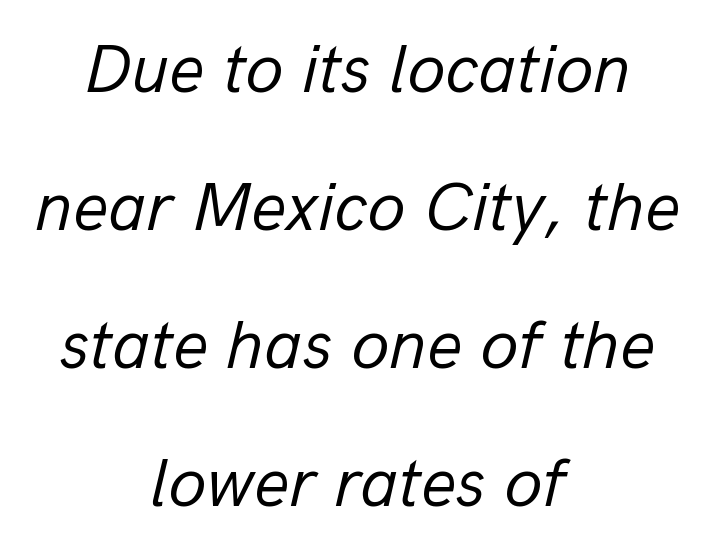
Q: Is the text bold? A: No.
Q: Is the text italic (slanted)? A: Yes, it leans right by about 13 degrees.
Q: Is the text underlined? A: No.
Q: How is the paragraph aligned? A: Centered.
Q: Is the spacing between letters normal or unusually wide? A: Normal.
Q: Is the spacing between lines tight, normal or loose? A: Loose.
Q: Width (condensed, normal, or wide)? A: Normal.
Q: Stroke contrast? A: Low.
Q: x-height? A: Medium.
Q: Monospaced? A: No.
